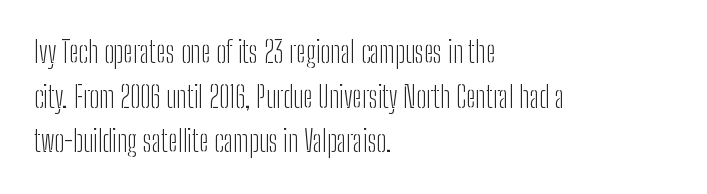
{"serif": "no", "italic": "no", "bold": "no", "weight": "light", "width": "condensed", "stroke_contrast": "low", "x_height": "medium", "monospaced": "no", "underline": "no", "align": "left", "line_spacing": "normal", "line_spacing_ratio": 1.54, "letter_spacing": "normal", "letter_spacing_em": 0.0, "glyph_px": 29}
